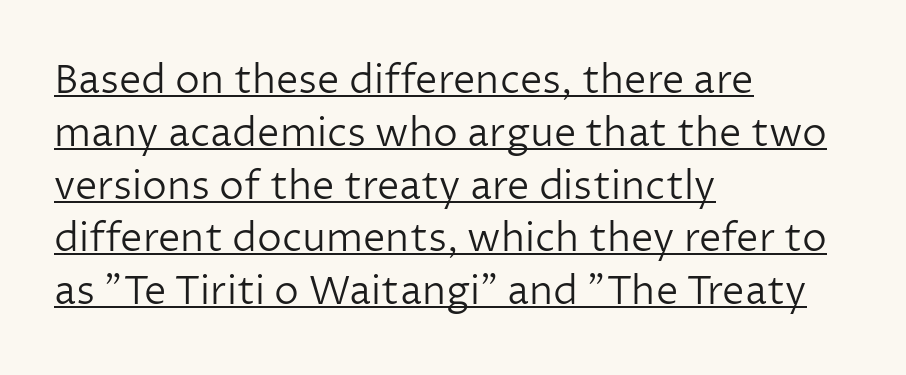
The ragged edge is on the right, which tells us the setting is flush left. Caption: face not bold, strokes unweighted. Font category for this specimen: sans-serif. How would I describe the line gaps? Plain and ordinary.
